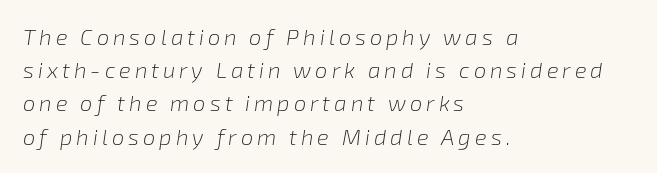
The image shows 22 px text type, italic (leaning right); set left-aligned, normal line spacing (1.51x), not underlined.
